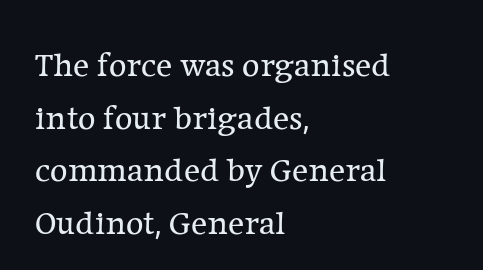
Does the type have serifs? Yes, each stem ends in a small foot. Check the space under the baseline: it is left empty. Observe the ordinary spacing: letters are neighbours, not strangers. Varying glyph widths throughout — classic text-font behaviour. Summary of vertical rhythm: regular, with standard interline spacing.
